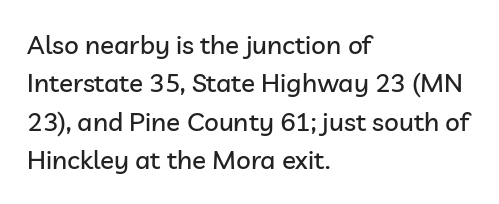
The image shows 26 px text type, upright; set left-aligned, normal line spacing (1.48x), normal letter spacing, not underlined.
